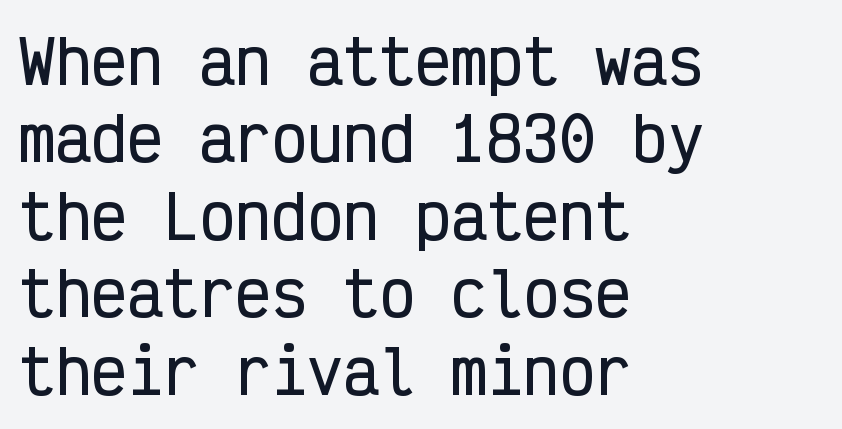
The image shows 60 px condensed sans-serif type, upright, monospaced; set left-aligned, normal line spacing (1.29x), normal letter spacing, not underlined; low stroke contrast and a medium x-height.
